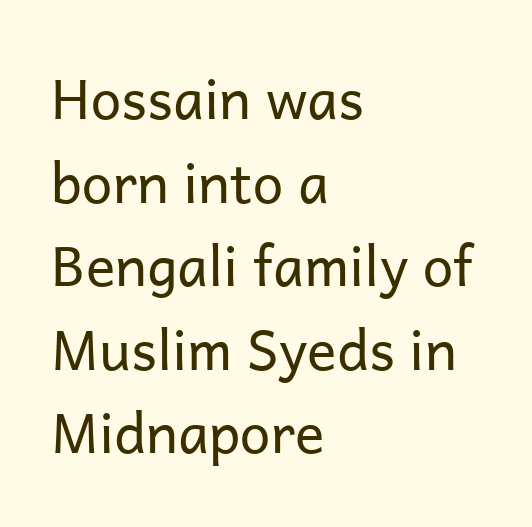
Q: Is the text bold? A: No.
Q: Is the text italic (slanted)? A: No, it is upright.
Q: Is the typeface a serif or a sans-serif typeface? A: Sans-serif.
Q: Is the text underlined? A: No.
Q: How is the paragraph aligned? A: Left-aligned.
Q: Is the spacing between letters normal or unusually wide? A: Normal.
Q: Is the spacing between lines tight, normal or loose? A: Normal.
Q: Width (condensed, normal, or wide)? A: Normal.
Q: Stroke contrast? A: Low.
Q: x-height? A: Medium.
Q: Monospaced? A: No.
